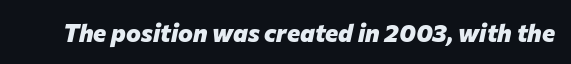
Q: Is the text bold? A: Yes.
Q: Is the text italic (slanted)? A: Yes, it leans right by about 12 degrees.
Q: Is the text underlined? A: No.
Q: Is the spacing between letters normal or unusually wide? A: Normal.
